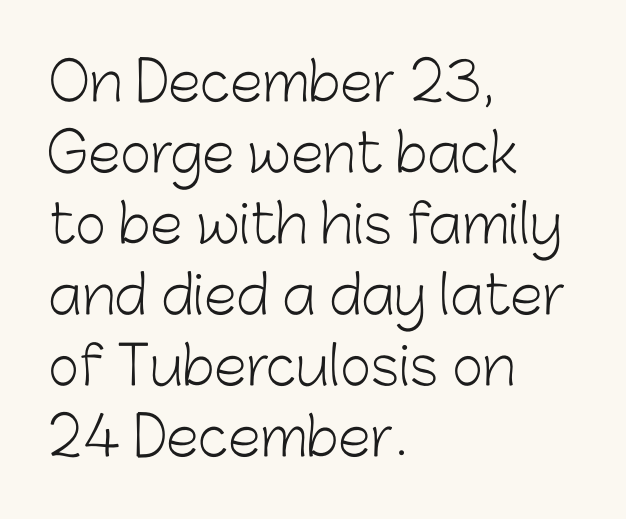
{"serif": "no", "italic": "no", "bold": "no", "weight": "light", "width": "normal", "stroke_contrast": "low", "x_height": "medium", "monospaced": "no", "underline": "no", "align": "left", "line_spacing": "normal", "line_spacing_ratio": 1.34, "letter_spacing": "normal", "letter_spacing_em": 0.0, "glyph_px": 53}
